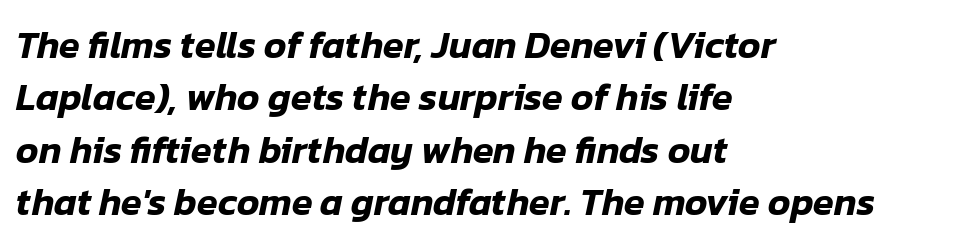
The image shows 38 px text type, italic (leaning right); set left-aligned, normal line spacing (1.38x), normal letter spacing, not underlined; low stroke contrast and a medium x-height.
